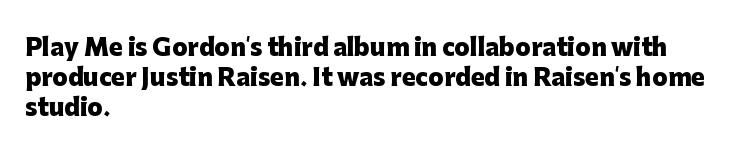
{"italic": "no", "bold": "yes", "underline": "no", "align": "left", "line_spacing": "normal", "line_spacing_ratio": 1.31, "letter_spacing": "normal", "letter_spacing_em": 0.0, "glyph_px": 23}
